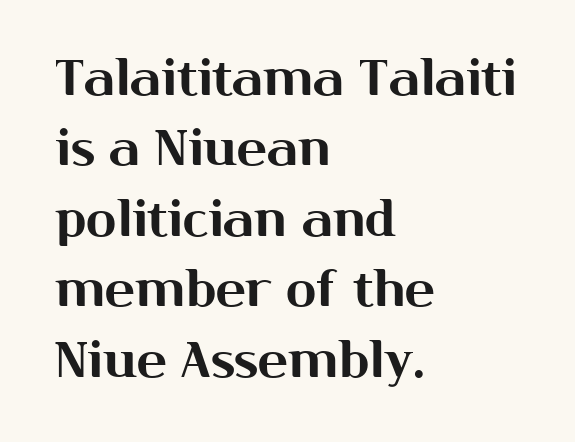
No italicization has been applied; the sample stays upright. One-word summary of the alignment: left. The space beneath each line is pristine and unruled. Note: no serifs on the glyphs. A typesetter would call this zero additional tracking.
